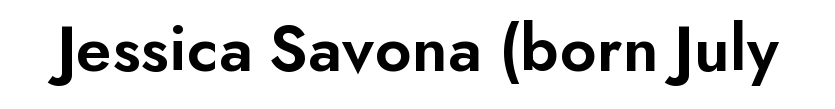
If you drew a line through each stem, it would be perfectly vertical. Firm but not heavy-handed strokes: this text is semibold. Each row of text sits above clean, open space. Font category for this specimen: sans-serif. Here the designer chose a conventional face with non-uniform glyph widths. Characters follow at the spacing the type designer built in.
